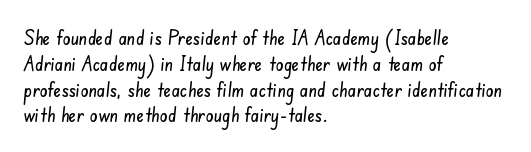
{"underline": "no", "align": "left", "line_spacing": "normal", "line_spacing_ratio": 1.29, "letter_spacing": "normal", "letter_spacing_em": 0.0, "glyph_px": 20}
